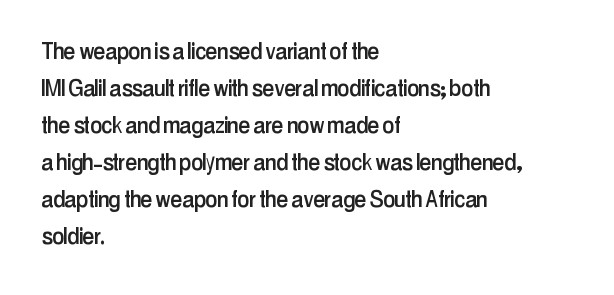
A typesetter would call this zero additional tracking. Notice how descenders clear the ascenders below comfortably — that's standard leading. Ordinary non-slanted type is in use. Letters rest on an invisible, unmarked baseline.
